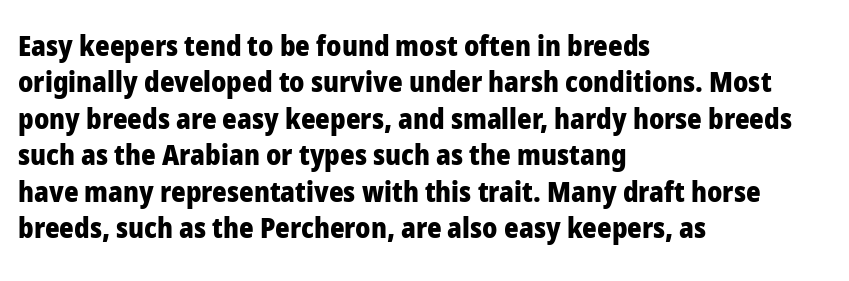
No italicization has been applied; the sample stays upright. Looks like regular typesetting: each glyph gets only the width it needs. Heavy-handed strokes throughout: this text is bold. The rag falls on the right side of this text block.
